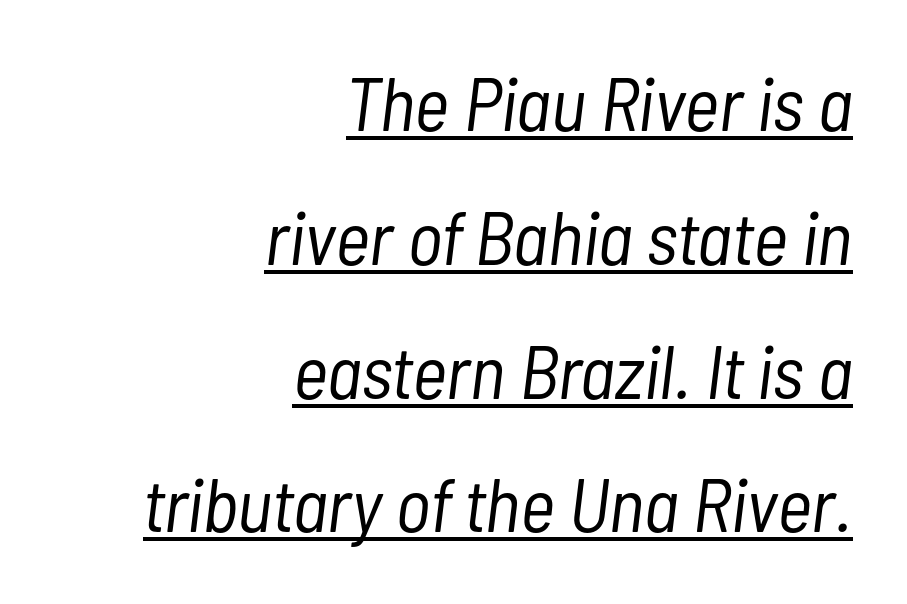
The image shows 76 px light, condensed type, italic (leaning right); set right-aligned, line spacing 1.76x, normal letter spacing, underlined; low stroke contrast and a medium x-height.
